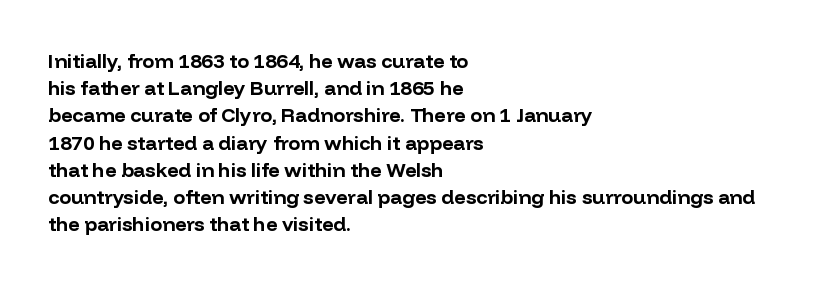
The image shows 20 px bold type, upright; set left-aligned, normal line spacing (1.36x), normal letter spacing, not underlined.
